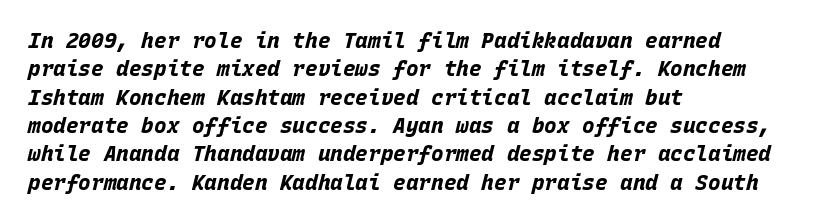
Rendered with sloped, italic letterforms. Any mark beneath the type? The region is blank. Nobody touched the tracking dial on this one. Compared with an ordinary text face, these strokes are far heavier — a full bold. These lines sit exactly where default settings would place them.
